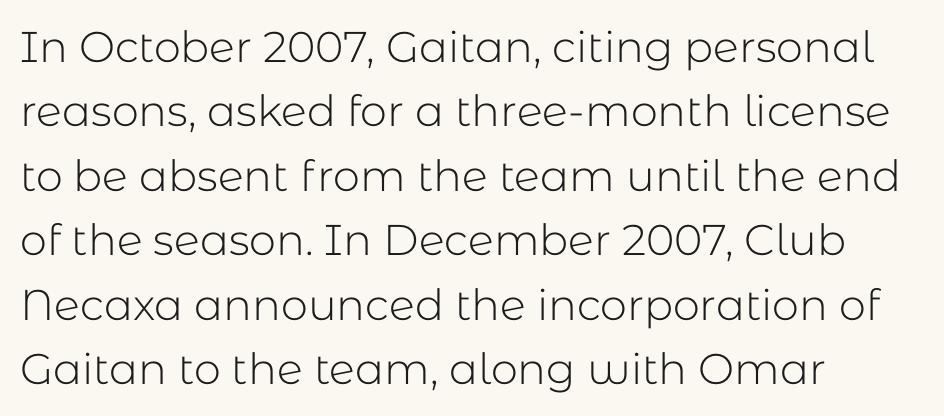
Q: Is the text bold? A: No.
Q: Is the text italic (slanted)? A: No, it is upright.
Q: Is the typeface a serif or a sans-serif typeface? A: Sans-serif.
Q: Is the text underlined? A: No.
Q: How is the paragraph aligned? A: Left-aligned.
Q: Is the spacing between letters normal or unusually wide? A: Normal.
Q: Is the spacing between lines tight, normal or loose? A: Normal.
Q: Width (condensed, normal, or wide)? A: Normal.
Q: Stroke contrast? A: Low.
Q: x-height? A: Medium.
Q: Monospaced? A: No.
